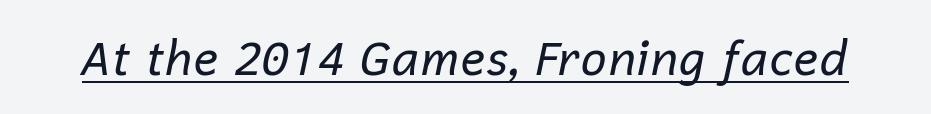
The image shows 47 px regular-weight type, italic (leaning right); set normal letter spacing, underlined; low stroke contrast and a medium x-height.
